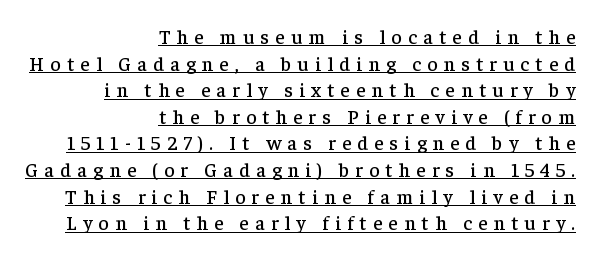
The image shows 20 px text type, upright; set right-aligned, normal line spacing (1.33x), unusually wide letter spacing (+0.31 em), underlined.
